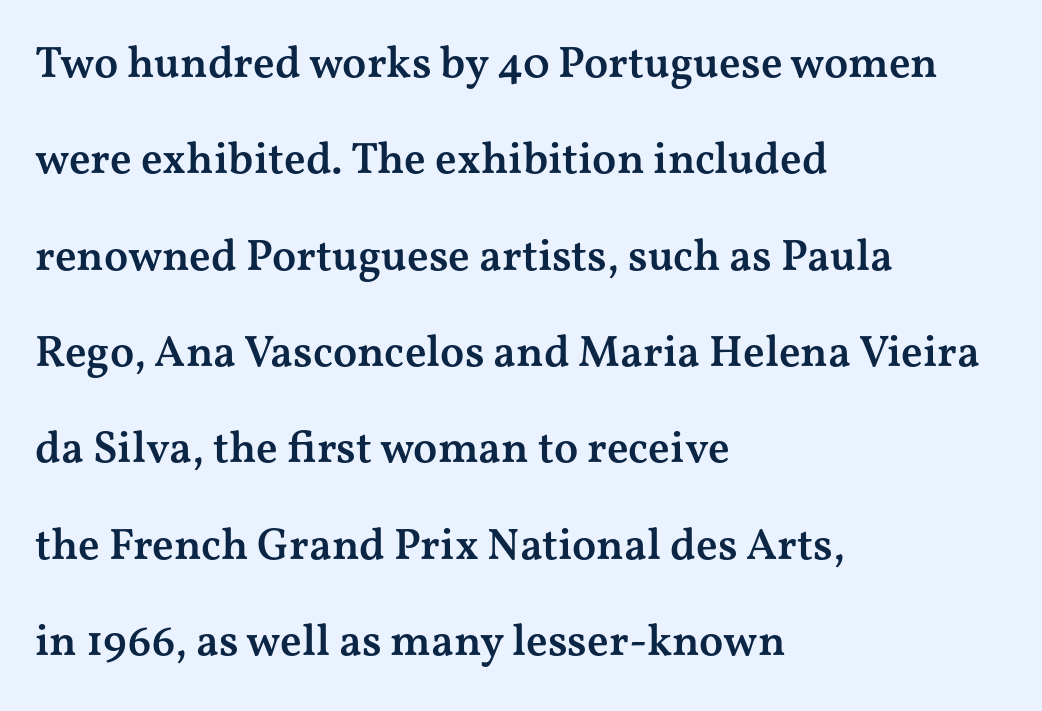
{"serif": "yes", "italic": "no", "bold": "semi", "weight": "semibold", "width": "wide", "stroke_contrast": "medium", "x_height": "medium", "monospaced": "no", "underline": "no", "align": "left", "line_spacing": "loose", "line_spacing_ratio": 2.19, "letter_spacing": "normal", "letter_spacing_em": 0.0, "glyph_px": 44}
